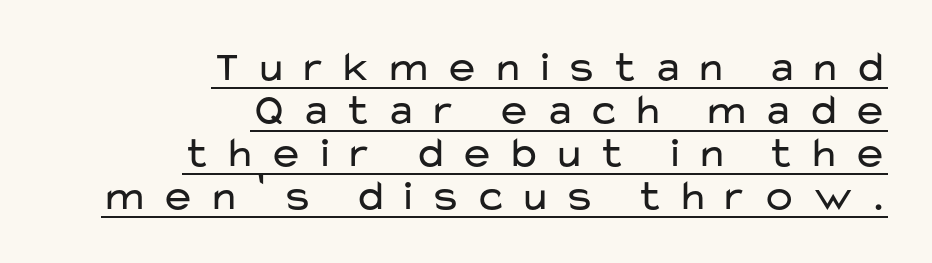
{"serif": "no", "italic": "no", "bold": "no", "weight": "regular", "width": "wide", "stroke_contrast": "low", "x_height": "medium", "monospaced": "no", "underline": "yes", "align": "right", "line_spacing": "tight", "line_spacing_ratio": 1.0, "letter_spacing": "wide", "letter_spacing_em": 0.29, "glyph_px": 43}
